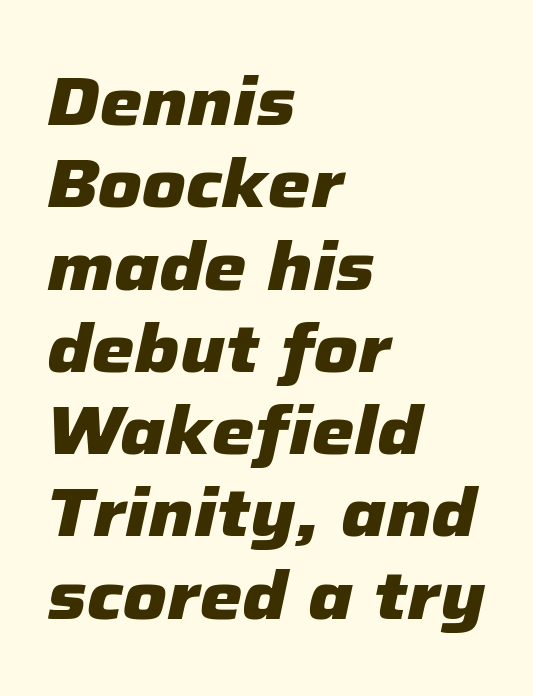
{"italic": "yes", "lean": "right", "slant_degrees": 12, "bold": "yes", "weight": "heavy", "width": "normal", "stroke_contrast": "low", "x_height": "medium", "monospaced": "no", "underline": "no", "align": "left", "line_spacing_ratio": 1.21, "letter_spacing": "normal", "letter_spacing_em": 0.0, "glyph_px": 68}
